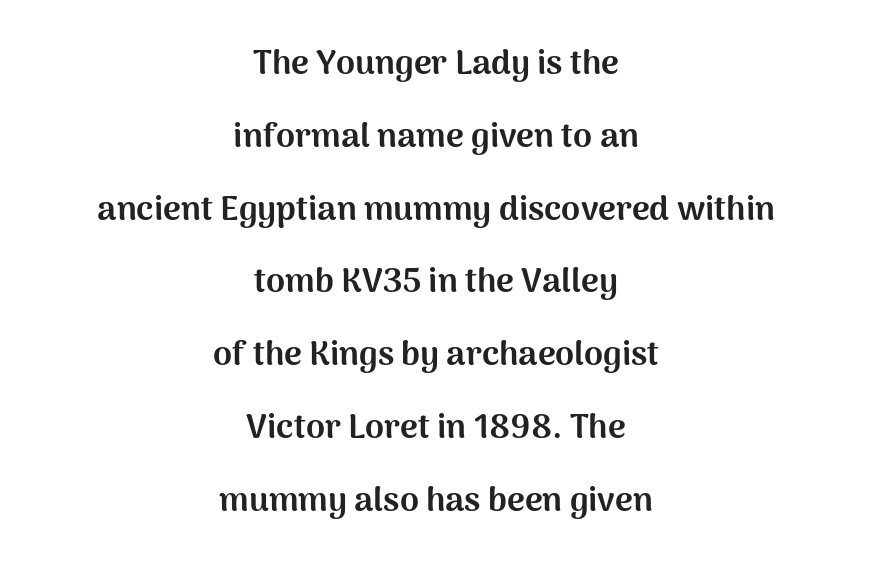
{"serif": "no", "italic": "no", "bold": "yes", "weight": "bold", "width": "normal", "stroke_contrast": "medium", "x_height": "medium", "monospaced": "no", "underline": "no", "align": "center", "line_spacing": "loose", "line_spacing_ratio": 2.14, "letter_spacing": "normal", "letter_spacing_em": 0.0, "glyph_px": 34}
